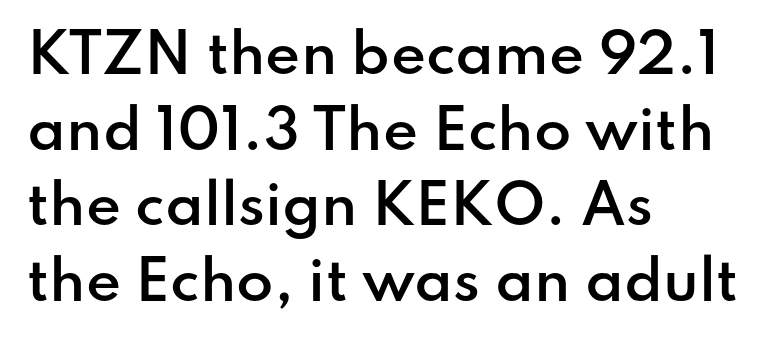
{"serif": "no", "italic": "no", "bold": "semi", "weight": "semibold", "width": "normal", "stroke_contrast": "low", "x_height": "small", "monospaced": "no", "underline": "no", "align": "left", "line_spacing": "normal", "line_spacing_ratio": 1.4, "letter_spacing": "normal", "letter_spacing_em": 0.0, "glyph_px": 54}
